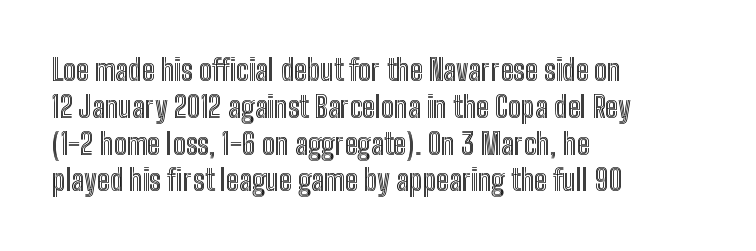
{"italic": "no", "width": "condensed", "x_height": "medium", "monospaced": "no", "underline": "no", "align": "left", "line_spacing": "normal", "line_spacing_ratio": 1.27, "letter_spacing": "normal", "letter_spacing_em": 0.0, "glyph_px": 29}
